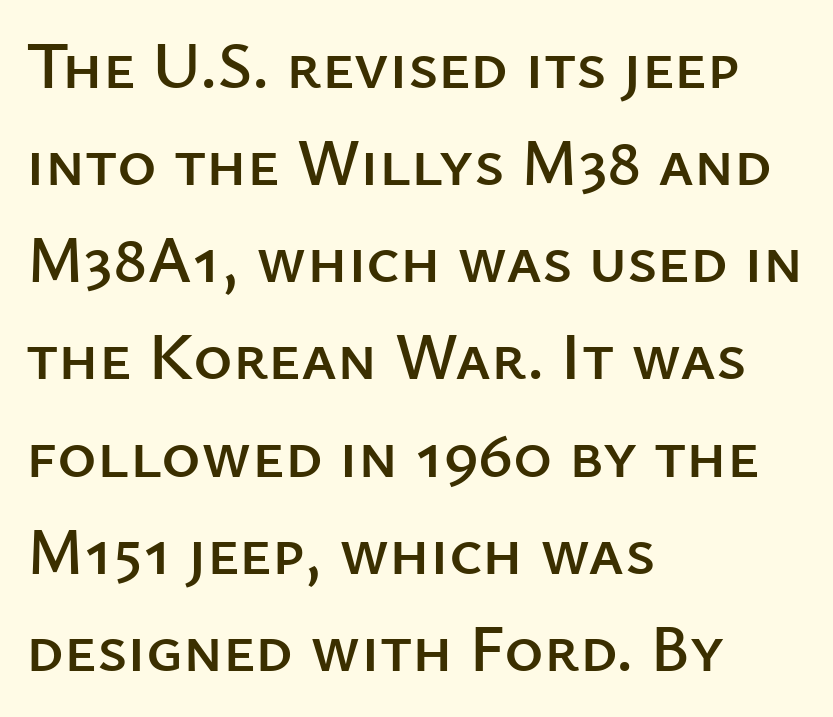
Italic? Not at all — the glyphs are vertical. The gaps between neighbouring characters are ordinary and unremarkable. A student would call this left alignment; a typographer would say flush left, rag right. Spacing verdict: proportional, widths tailored to each character. Descenders hang freely into open space. The passage shown is typeset with a sans-serif family.
